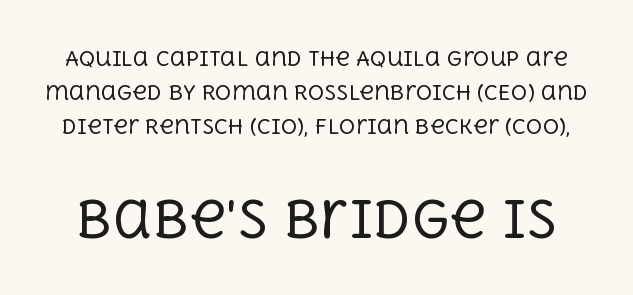
{"serif": "yes", "italic": "no", "bold": "no", "weight": "regular", "width": "normal", "x_height": "large", "monospaced": "no", "underline": "no", "line_spacing": "normal", "line_spacing_ratio": 1.7, "letter_spacing": "normal", "letter_spacing_em": 0.0, "larger_block": "second", "size_ratio": 2.5, "glyph_px": 50}
